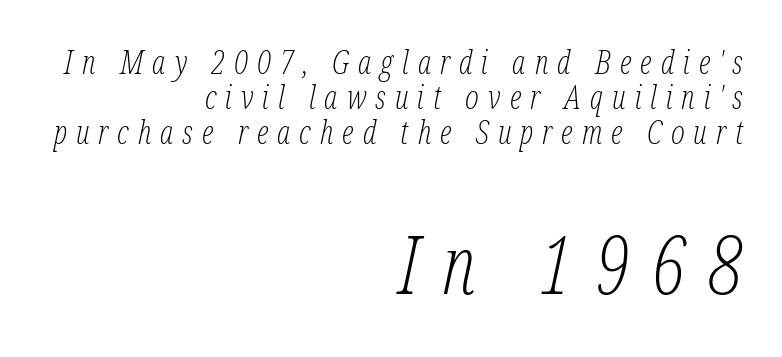
The image shows 80 px light, condensed serif type, italic (leaning right); set right-aligned, tight line spacing (1.09x), unusually wide letter spacing (+0.28 em), not underlined; the second (bottom) block is 2.5x larger; low stroke contrast and a medium x-height.
